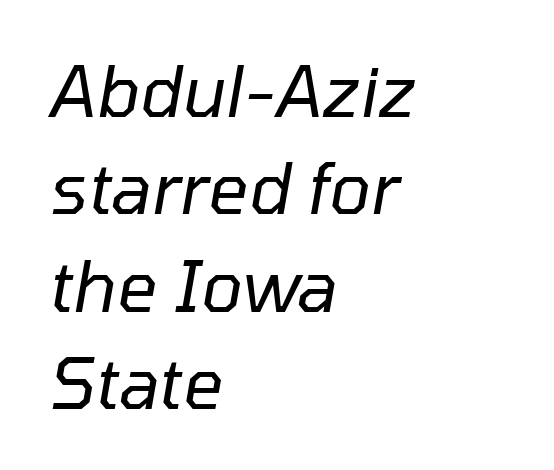
Q: Is the text bold? A: No.
Q: Is the text italic (slanted)? A: Yes, it leans right by about 10 degrees.
Q: Is the text underlined? A: No.
Q: How is the paragraph aligned? A: Left-aligned.
Q: Is the spacing between letters normal or unusually wide? A: Normal.
Q: Is the spacing between lines tight, normal or loose? A: Normal.
Q: Width (condensed, normal, or wide)? A: Normal.
Q: Stroke contrast? A: Low.
Q: x-height? A: Medium.
Q: Monospaced? A: No.
